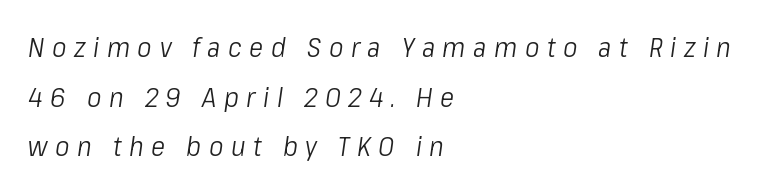
{"italic": "yes", "lean": "right", "slant_degrees": 8, "bold": "no", "underline": "no", "align": "left", "line_spacing_ratio": 1.84, "letter_spacing": "wide", "letter_spacing_em": 0.28, "glyph_px": 27}
